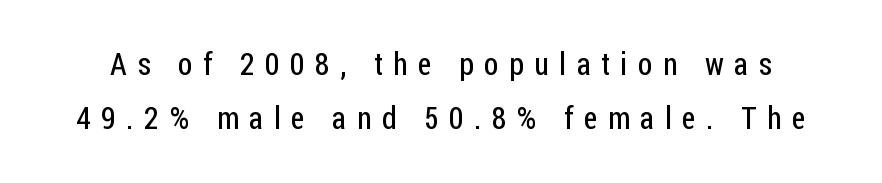
{"serif": "no", "italic": "no", "bold": "no", "weight": "regular", "width": "condensed", "stroke_contrast": "low", "x_height": "medium", "monospaced": "no", "underline": "no", "line_spacing_ratio": 1.74, "letter_spacing": "wide", "letter_spacing_em": 0.34, "glyph_px": 31}
